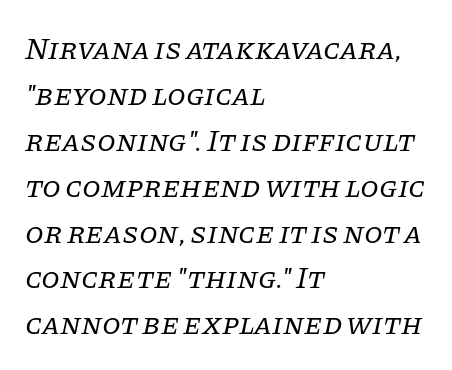
Q: Is the text bold? A: No.
Q: Is the text italic (slanted)? A: Yes, it leans right by about 11 degrees.
Q: Is the typeface a serif or a sans-serif typeface? A: Serif.
Q: Is the text underlined? A: No.
Q: How is the paragraph aligned? A: Left-aligned.
Q: Is the spacing between letters normal or unusually wide? A: Normal.
Q: Is the spacing between lines tight, normal or loose? A: Normal.
Q: Width (condensed, normal, or wide)? A: Normal.
Q: Stroke contrast? A: Low.
Q: x-height? A: Large.
Q: Monospaced? A: No.
